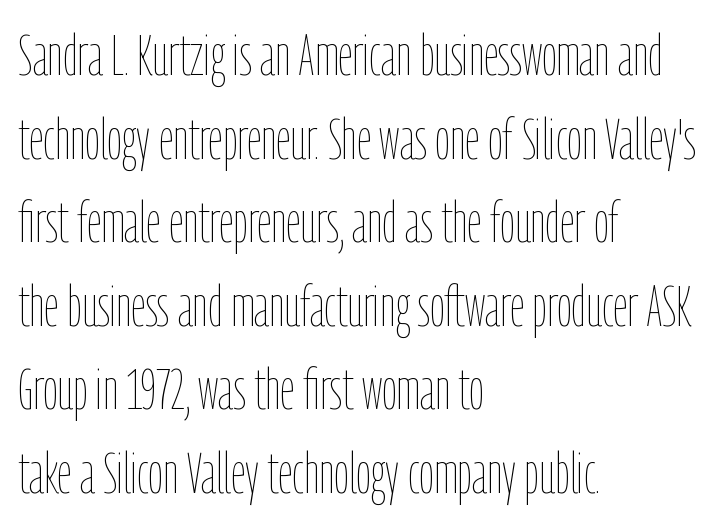
Q: Is the text bold? A: No.
Q: Is the text italic (slanted)? A: No, it is upright.
Q: Is the text underlined? A: No.
Q: How is the paragraph aligned? A: Left-aligned.
Q: Is the spacing between letters normal or unusually wide? A: Normal.
Q: Is the spacing between lines tight, normal or loose? A: Normal.
Q: Width (condensed, normal, or wide)? A: Condensed.
Q: Stroke contrast? A: Low.
Q: x-height? A: Medium.
Q: Monospaced? A: No.
